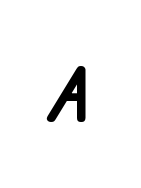
The image shows 72 px semibold, condensed sans-serif type; set unusually wide letter spacing (+0.21 em), not underlined; low stroke contrast and a small x-height.
